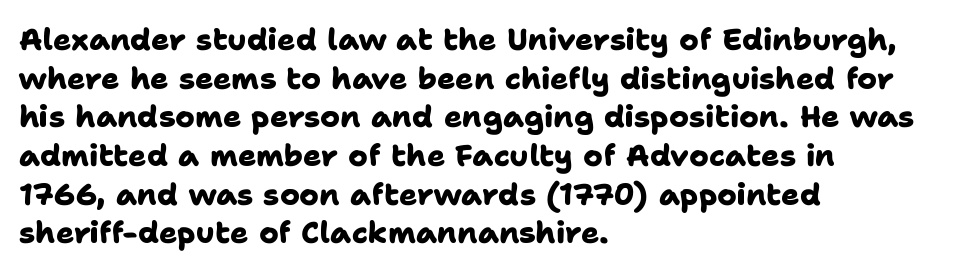
The image shows 30 px heavy sans-serif type; set left-aligned, normal line spacing (1.29x), normal letter spacing, not underlined; low stroke contrast and a medium x-height.
